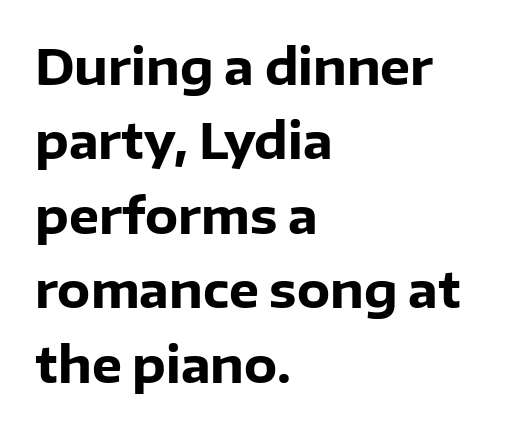
Rows of type keep a routine distance in the vertical direction. A clean baseline with only descenders dipping below it. The specimen reads as upright at a glance. Check where the strokes stop: nothing finishes them off — pure sans. Each line starts at the same left margin while the right side varies.
